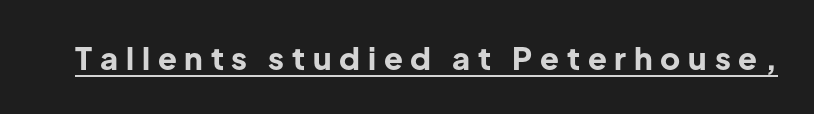
{"serif": "no", "italic": "no", "bold": "yes", "weight": "bold", "width": "normal", "stroke_contrast": "low", "x_height": "medium", "monospaced": "no", "underline": "yes", "letter_spacing": "wide", "letter_spacing_em": 0.25, "glyph_px": 31}
